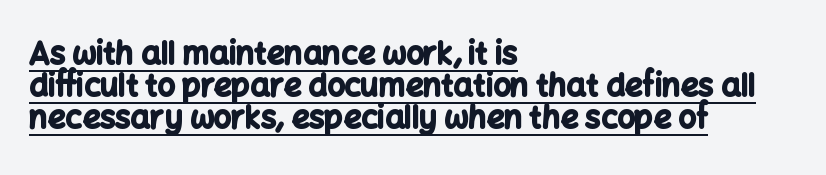
The image shows 31 px bold sans-serif type, upright; set left-aligned, tight line spacing (1.03x), normal letter spacing, underlined; low stroke contrast and a medium x-height.
